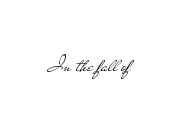
The type is set solid horizontally, with unmodified tracking. Words float on clear page, feet unadorned. A quiet, ordinary-to-light weight characterises the typeface.
